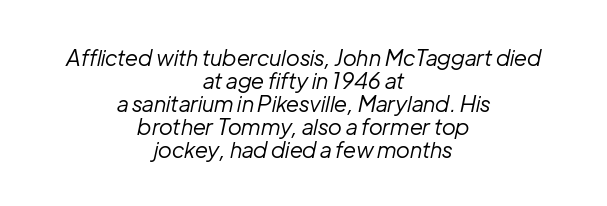
{"italic": "yes", "lean": "right", "slant_degrees": 12, "bold": "no", "underline": "no", "align": "center", "line_spacing": "tight", "line_spacing_ratio": 1.05, "letter_spacing": "normal", "letter_spacing_em": 0.0, "glyph_px": 22}
